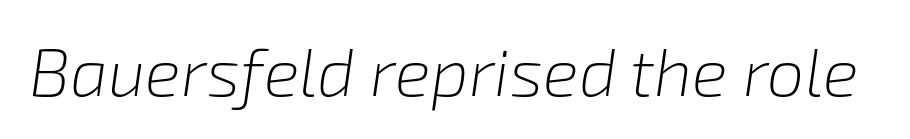
Q: Is the text bold? A: No.
Q: Is the text italic (slanted)? A: Yes, it leans right by about 8 degrees.
Q: Is the text underlined? A: No.
Q: Is the spacing between letters normal or unusually wide? A: Normal.
Q: Width (condensed, normal, or wide)? A: Normal.
Q: Stroke contrast? A: Low.
Q: x-height? A: Medium.
Q: Monospaced? A: No.
